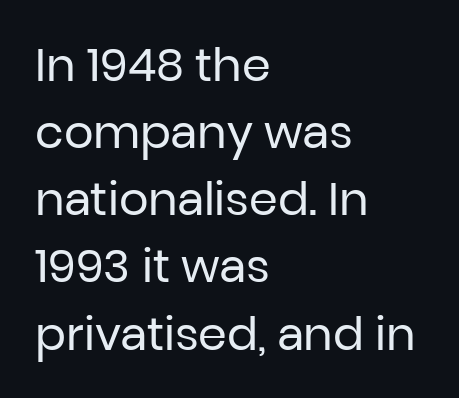
The image shows 46 px regular-weight sans-serif type, upright; set left-aligned, normal line spacing (1.46x), normal letter spacing, not underlined; low stroke contrast and a medium x-height.
